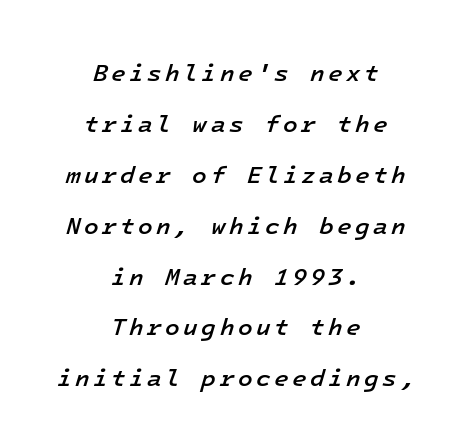
{"italic": "yes", "lean": "right", "slant_degrees": 16, "bold": "semi", "underline": "no", "align": "center", "line_spacing": "loose", "line_spacing_ratio": 2.12, "glyph_px": 24}
